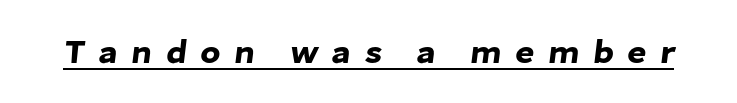
The image shows 33 px sans-serif type; set unusually wide letter spacing (+0.4 em), underlined; low stroke contrast and a medium x-height.
